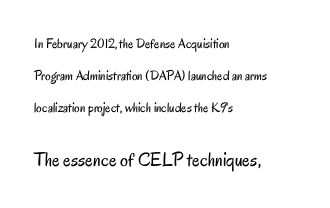
Q: Is the text bold? A: No.
Q: Is the text italic (slanted)? A: No, it is upright.
Q: Is the text underlined? A: No.
Q: How is the paragraph aligned? A: Left-aligned.
Q: Is the spacing between letters normal or unusually wide? A: Normal.
Q: Is the spacing between lines tight, normal or loose? A: Loose.
Q: Which block of text is set in a larger size, the first (top) or the second (bottom)? A: The second (bottom) one.
